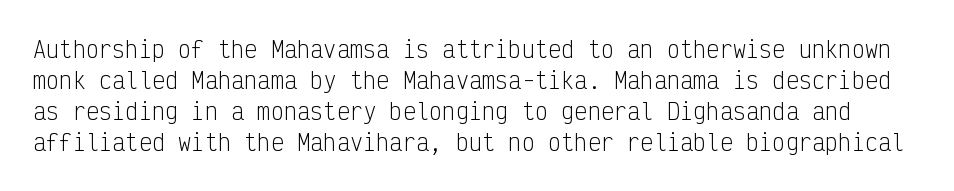
{"italic": "no", "bold": "no", "underline": "no", "line_spacing": "normal", "line_spacing_ratio": 1.41, "letter_spacing": "normal", "letter_spacing_em": 0.0, "glyph_px": 22}
